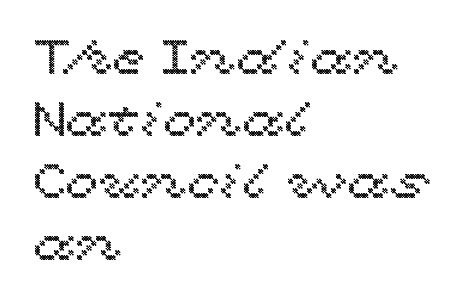
Q: Is the text italic (slanted)? A: Yes.
Q: Is the text underlined? A: No.
Q: How is the paragraph aligned? A: Left-aligned.
Q: Is the spacing between letters normal or unusually wide? A: Normal.
Q: Is the spacing between lines tight, normal or loose? A: Normal.
Q: Width (condensed, normal, or wide)? A: Wide.
Q: x-height? A: Medium.
Q: Monospaced? A: No.
